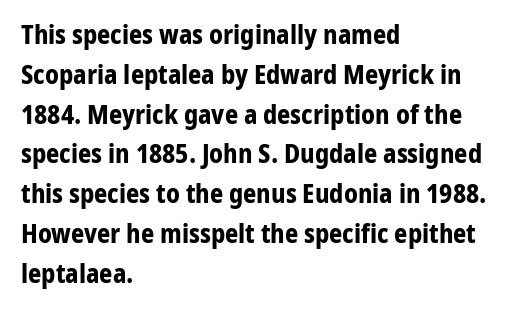
Plenty of ink on the page — the face is bold. Vertical spacing — default. Descenders hang freely into open space. All the whitespace from short lines collects on the right. This rendering leaves character spacing at its baseline value. Do the letters lean? They stand straight.
